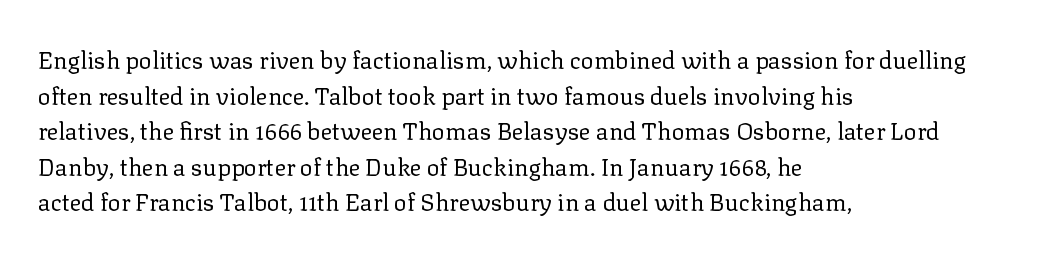
The image shows 24 px text type, upright; set left-aligned, normal line spacing (1.48x), normal letter spacing, not underlined.
